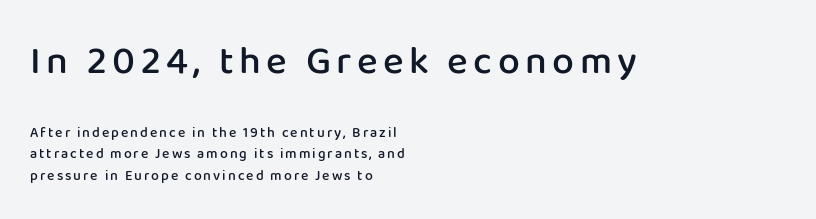
The image shows 39 px semibold sans-serif type, upright; set left-aligned, normal line spacing (1.53x), not underlined; the first (top) block is 2.79x larger; low stroke contrast and a medium x-height.
